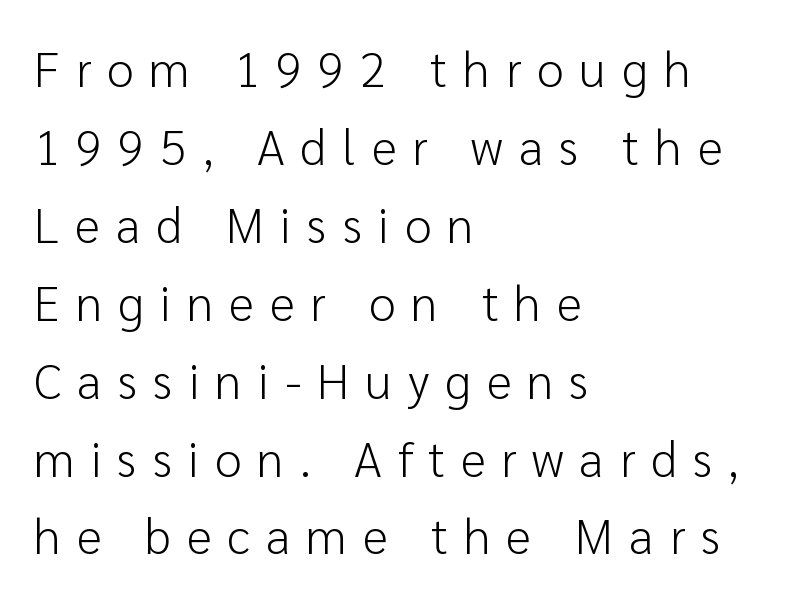
{"serif": "no", "italic": "no", "bold": "no", "weight": "light", "width": "normal", "stroke_contrast": "low", "x_height": "medium", "monospaced": "no", "underline": "no", "align": "left", "line_spacing": "normal", "line_spacing_ratio": 1.59, "letter_spacing": "wide", "letter_spacing_em": 0.32, "glyph_px": 49}
